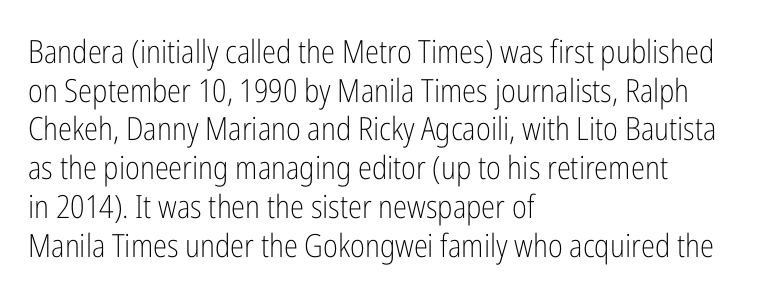
Here the designer chose a conventional face with non-uniform glyph widths. These lines stack with their left ends in a neat column. Observe the ordinary spacing: letters are neighbours, not strangers. The font is comparable to plain body text, perhaps lighter.
